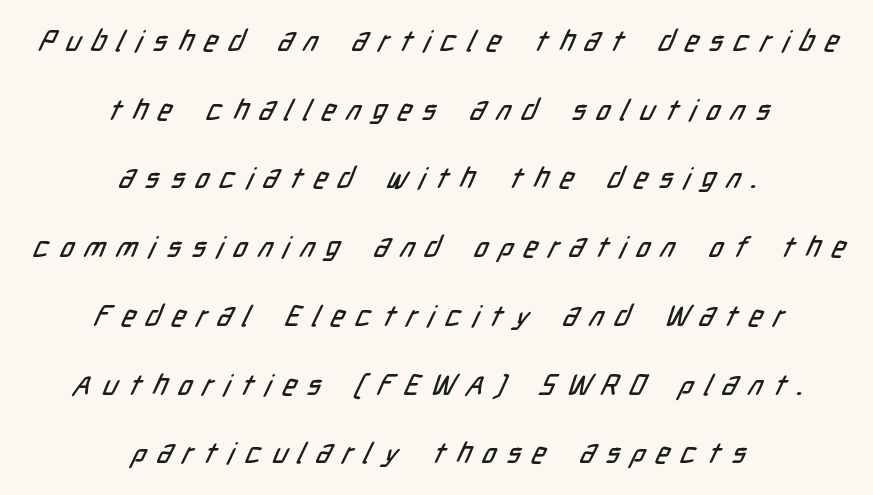
{"serif": "no", "width": "condensed", "stroke_contrast": "low", "x_height": "medium", "monospaced": "no", "underline": "no", "align": "center", "line_spacing": "loose", "line_spacing_ratio": 2.37, "letter_spacing": "wide", "letter_spacing_em": 0.38, "glyph_px": 29}
